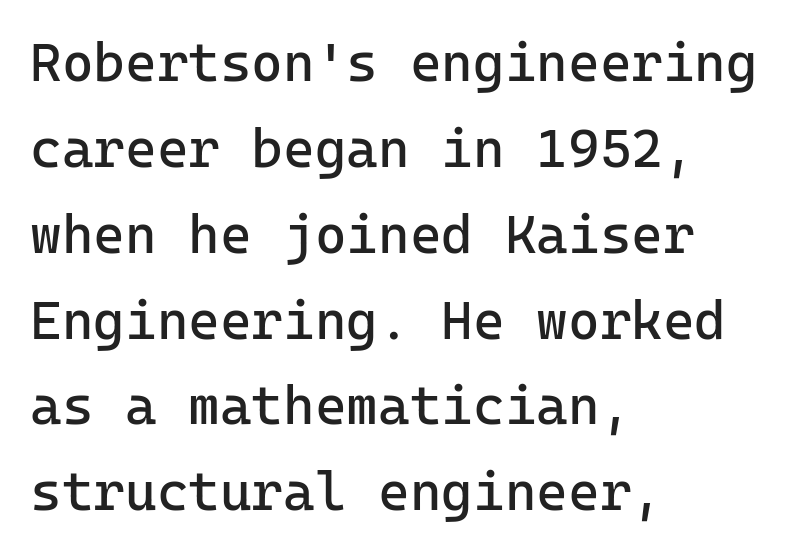
{"serif": "no", "italic": "no", "bold": "no", "weight": "regular", "width": "normal", "stroke_contrast": "low", "x_height": "medium", "monospaced": "yes", "underline": "no", "align": "left", "line_spacing": "normal", "line_spacing_ratio": 1.59, "letter_spacing": "normal", "letter_spacing_em": 0.0, "glyph_px": 54}
